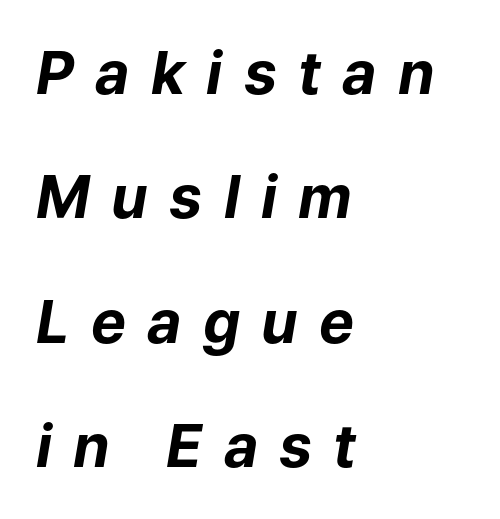
{"italic": "yes", "lean": "right", "slant_degrees": 9, "bold": "yes", "weight": "bold", "width": "normal", "stroke_contrast": "low", "x_height": "medium", "monospaced": "no", "underline": "no", "align": "left", "line_spacing": "loose", "line_spacing_ratio": 2.11, "letter_spacing": "wide", "letter_spacing_em": 0.36, "glyph_px": 59}
